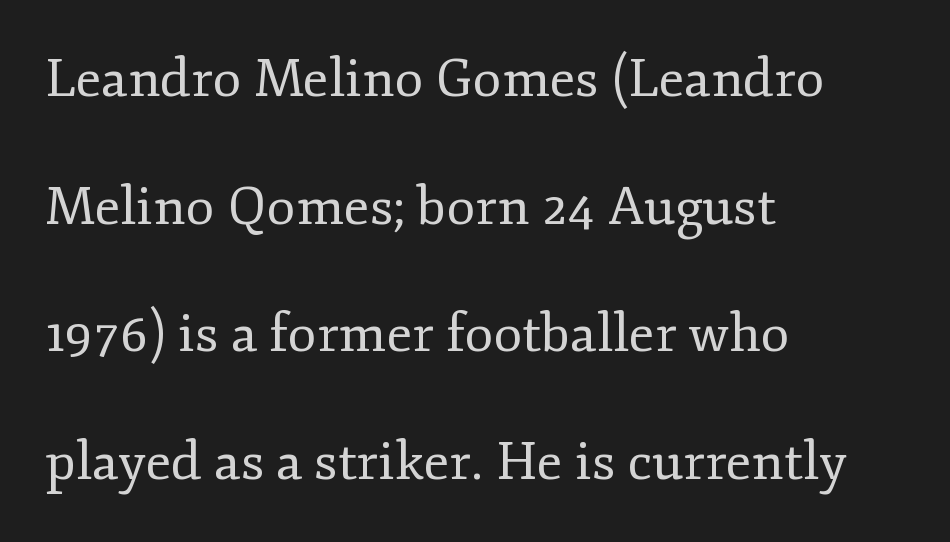
Q: Is the text bold? A: No.
Q: Is the text italic (slanted)? A: No, it is upright.
Q: Is the typeface a serif or a sans-serif typeface? A: Serif.
Q: Is the text underlined? A: No.
Q: How is the paragraph aligned? A: Left-aligned.
Q: Is the spacing between letters normal or unusually wide? A: Normal.
Q: Is the spacing between lines tight, normal or loose? A: Loose.
Q: Width (condensed, normal, or wide)? A: Normal.
Q: Stroke contrast? A: Low.
Q: x-height? A: Small.
Q: Monospaced? A: No.
